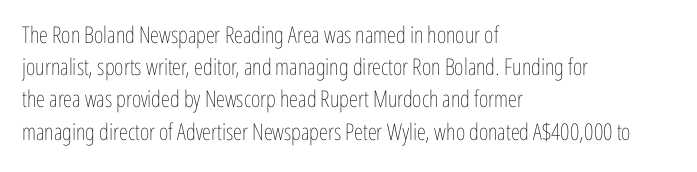
{"italic": "no", "bold": "no", "underline": "no", "align": "left", "line_spacing": "normal", "line_spacing_ratio": 1.4, "letter_spacing": "normal", "letter_spacing_em": 0.0, "glyph_px": 23}
